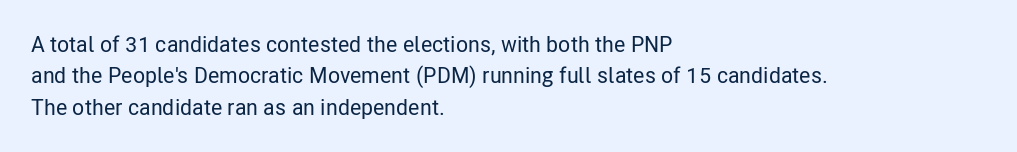
Q: Is the text italic (slanted)? A: No, it is upright.
Q: Is the text underlined? A: No.
Q: How is the paragraph aligned? A: Left-aligned.
Q: Is the spacing between letters normal or unusually wide? A: Normal.
Q: Is the spacing between lines tight, normal or loose? A: Normal.
